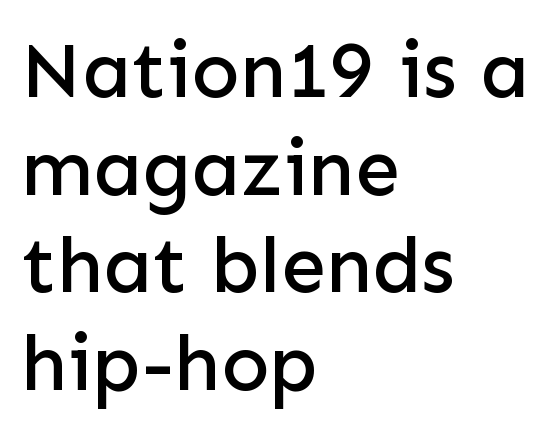
Q: Is the text italic (slanted)? A: No, it is upright.
Q: Is the typeface a serif or a sans-serif typeface? A: Sans-serif.
Q: Is the text underlined? A: No.
Q: How is the paragraph aligned? A: Left-aligned.
Q: Is the spacing between letters normal or unusually wide? A: Normal.
Q: Width (condensed, normal, or wide)? A: Normal.
Q: Stroke contrast? A: Low.
Q: x-height? A: Medium.
Q: Monospaced? A: No.
